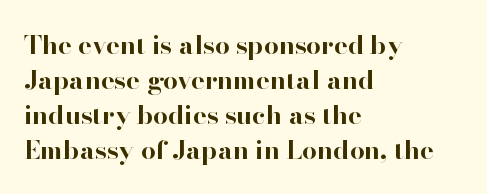
{"italic": "no", "bold": "yes", "underline": "no", "align": "left", "line_spacing": "normal", "line_spacing_ratio": 1.34, "letter_spacing": "normal", "letter_spacing_em": 0.0, "glyph_px": 26}
